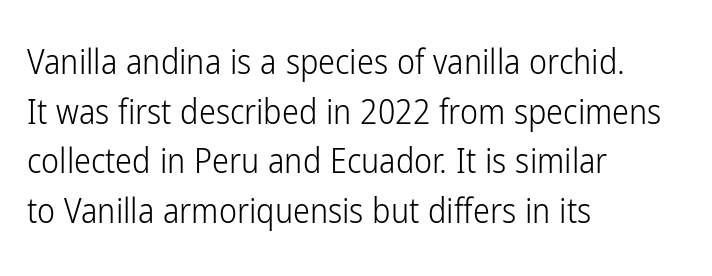
{"serif": "no", "italic": "no", "bold": "no", "weight": "light", "width": "condensed", "stroke_contrast": "low", "x_height": "medium", "monospaced": "no", "underline": "no", "align": "left", "line_spacing": "normal", "line_spacing_ratio": 1.46, "letter_spacing": "normal", "letter_spacing_em": 0.0, "glyph_px": 34}
